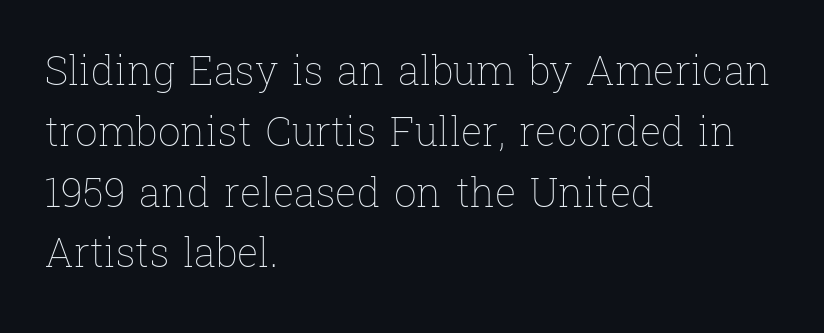
The image shows 40 px thin type, upright; set left-aligned, normal line spacing (1.52x), normal letter spacing, not underlined; low stroke contrast and a medium x-height.
